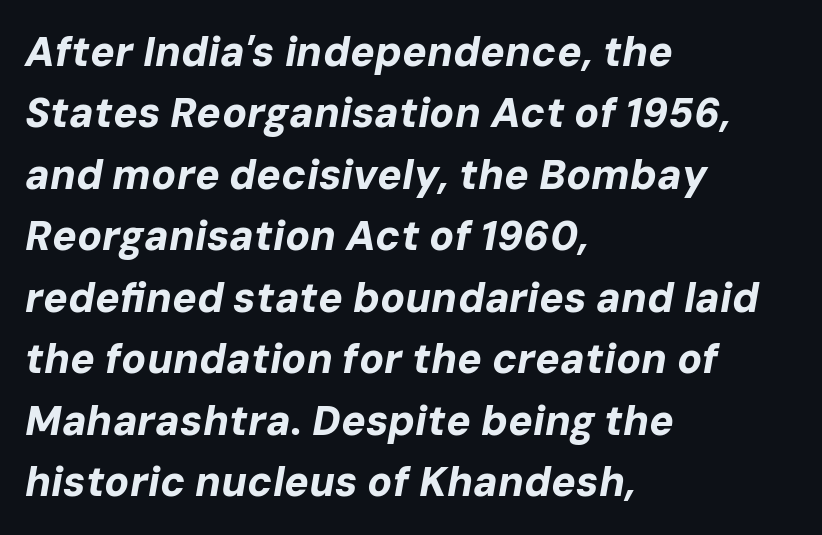
Q: Is the text bold? A: Yes.
Q: Is the text italic (slanted)? A: Yes, it leans right by about 10 degrees.
Q: Is the text underlined? A: No.
Q: How is the paragraph aligned? A: Left-aligned.
Q: Is the spacing between letters normal or unusually wide? A: Normal.
Q: Is the spacing between lines tight, normal or loose? A: Normal.
Q: Width (condensed, normal, or wide)? A: Normal.
Q: Stroke contrast? A: Low.
Q: x-height? A: Medium.
Q: Monospaced? A: No.
